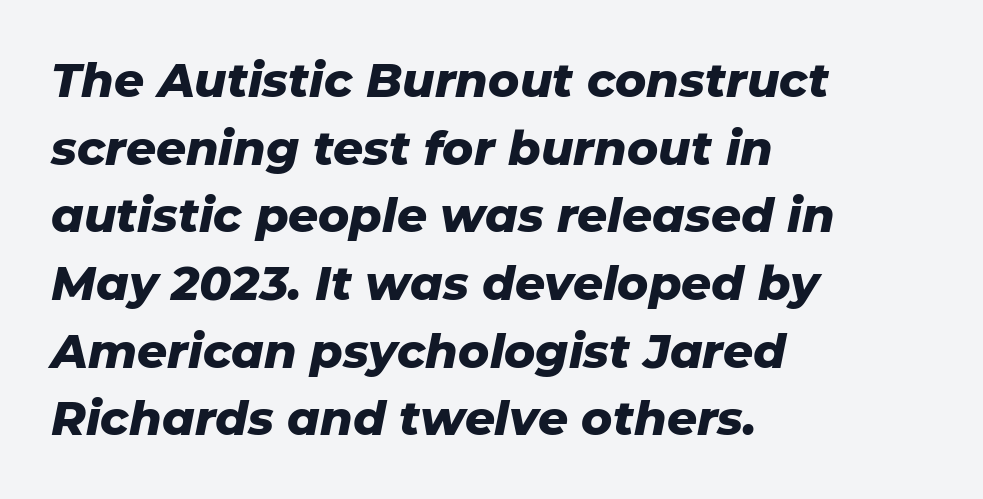
The image shows 47 px heavy type, italic (leaning right); set left-aligned, normal line spacing (1.44x), normal letter spacing, not underlined; low stroke contrast and a medium x-height.
